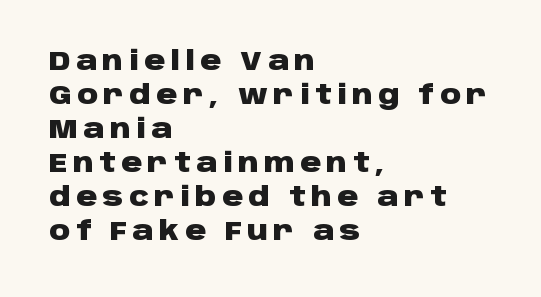
Q: Is the text bold? A: Yes.
Q: Is the text italic (slanted)? A: No, it is upright.
Q: Is the text underlined? A: No.
Q: How is the paragraph aligned? A: Left-aligned.
Q: Is the spacing between letters normal or unusually wide? A: Unusually wide.
Q: Is the spacing between lines tight, normal or loose? A: Normal.
